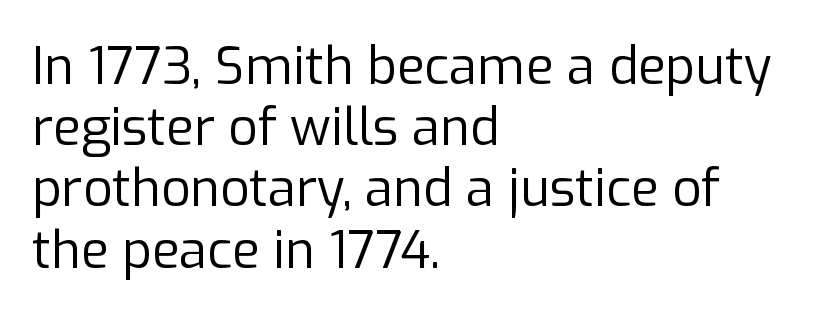
Descender tails drop into unmarked territory. Words appear dense and cohesive because spacing is normal. Each letter keeps its own natural width here, so spacing adapts to shape. Nothing sits at the stroke ends, so this counts as sans-serif. The compositor pushed each line to the left boundary.
